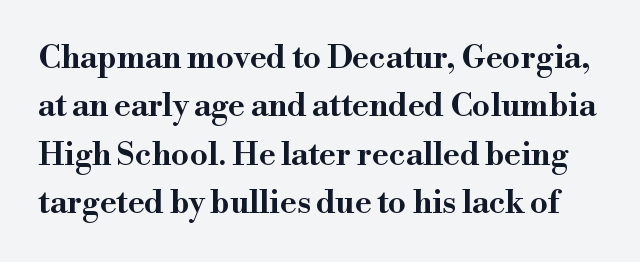
The image shows 32 px wide serif type, upright; set normal line spacing (1.51x), normal letter spacing, not underlined; high stroke contrast and a small x-height.
